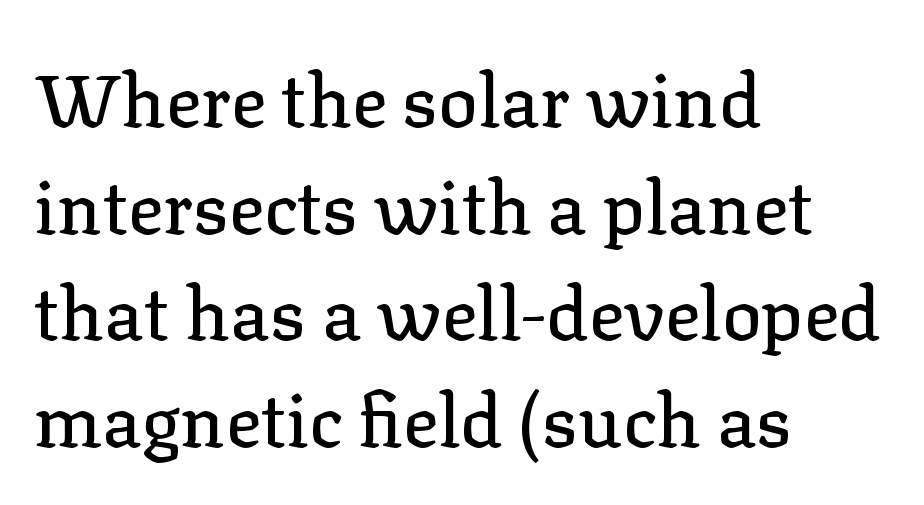
The letters advance in unequal steps, a hallmark of proportional type. The rag falls on the right side of this text block. Every stem runs plumb, perpendicular to the baseline. This sample uses plain, unmodified letter spacing. The gap between lines stays unmarked.
